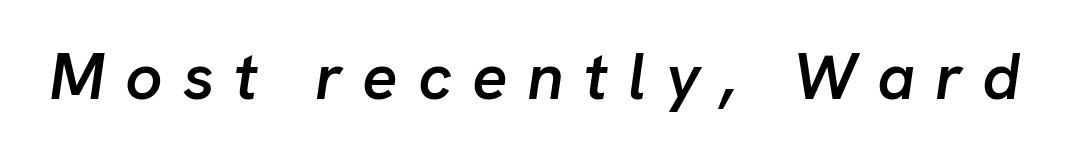
Q: Is the text bold? A: Semi-bold.
Q: Is the text italic (slanted)? A: Yes, it leans right by about 8 degrees.
Q: Is the text underlined? A: No.
Q: Is the spacing between letters normal or unusually wide? A: Unusually wide.
Q: Width (condensed, normal, or wide)? A: Normal.
Q: Stroke contrast? A: Low.
Q: x-height? A: Medium.
Q: Monospaced? A: No.
